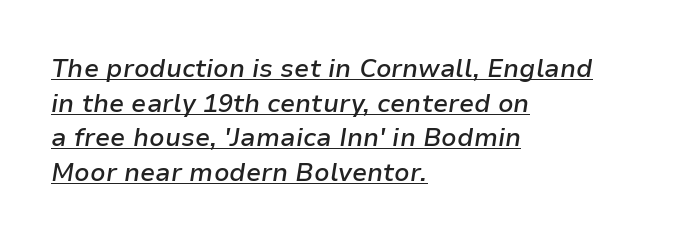
Each line of the rendering has a horizontal stroke beneath the glyphs. Horizontal bands of white between lines are of average thickness. The letterforms sit shoulder to shoulder at normal distance. Slanted lettering throughout. Alignment: flush left.
